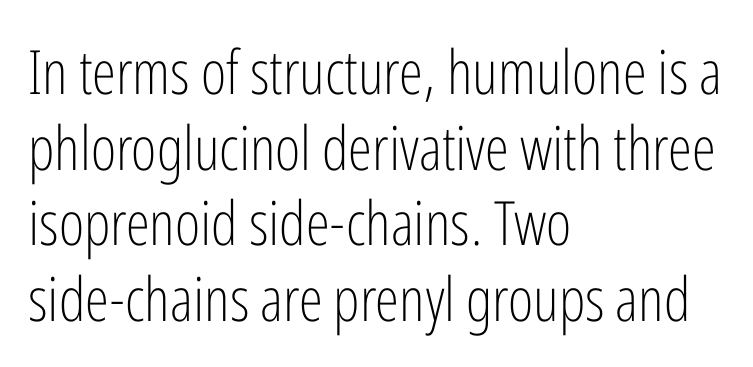
Q: Is the text bold? A: No.
Q: Is the text italic (slanted)? A: No, it is upright.
Q: Is the typeface a serif or a sans-serif typeface? A: Sans-serif.
Q: Is the text underlined? A: No.
Q: How is the paragraph aligned? A: Left-aligned.
Q: Is the spacing between letters normal or unusually wide? A: Normal.
Q: Width (condensed, normal, or wide)? A: Condensed.
Q: Stroke contrast? A: Low.
Q: x-height? A: Medium.
Q: Monospaced? A: No.
